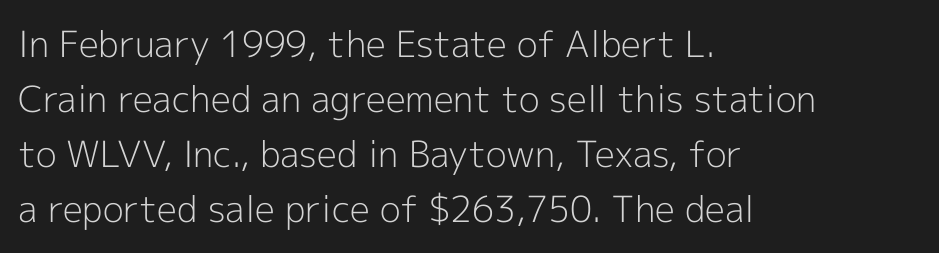
The image shows 36 px light sans-serif type, upright; set left-aligned, normal line spacing (1.53x), normal letter spacing, not underlined; a medium x-height.
